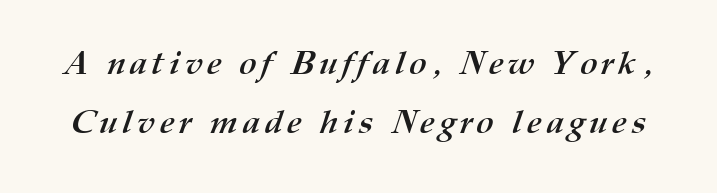
{"bold": "yes", "weight": "semibold", "width": "normal", "stroke_contrast": "medium", "x_height": "medium", "monospaced": "no", "underline": "no", "line_spacing_ratio": 1.78, "glyph_px": 33}
